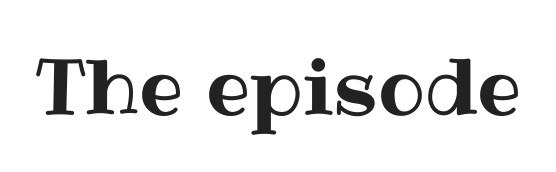
The image shows 78 px text type, upright; set normal letter spacing, not underlined; medium stroke contrast and a medium x-height.
